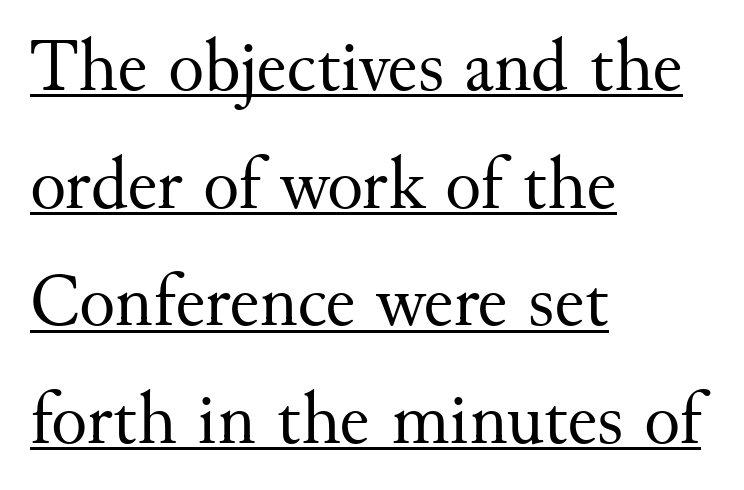
The image shows 75 px regular-weight serif type, upright; set left-aligned, normal line spacing (1.57x), normal letter spacing, underlined; medium stroke contrast and a small x-height.
